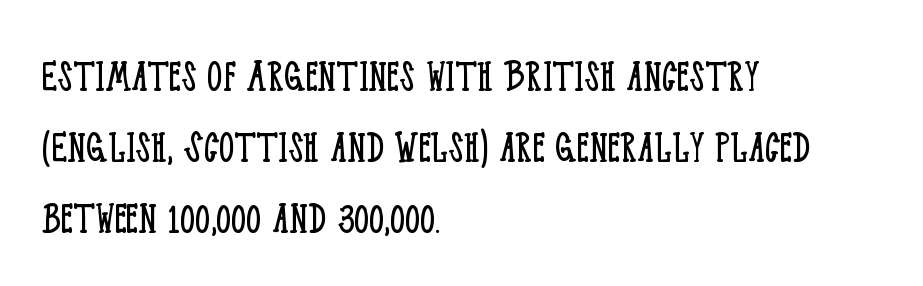
Quick note: underline off. I'd call this a serif setting — the letters wear small feet. The characters are drawn with everyday or finer stroke widths. In terms of letterspacing, this is plain default setting. The passage is arranged the way most books set body copy — flush left.
